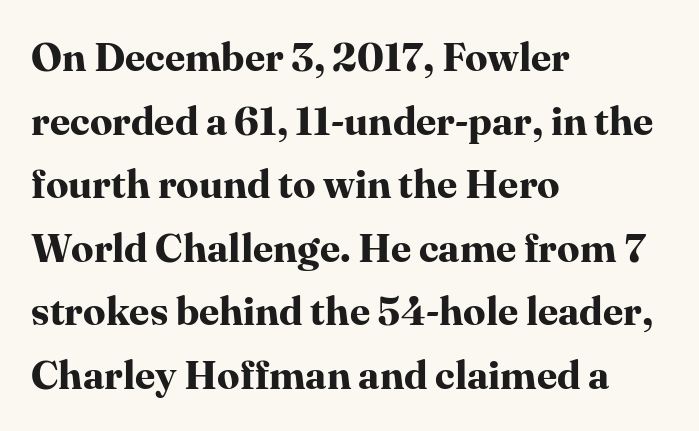
Q: Is the text bold? A: Yes.
Q: Is the text italic (slanted)? A: No, it is upright.
Q: Is the typeface a serif or a sans-serif typeface? A: Serif.
Q: Is the text underlined? A: No.
Q: How is the paragraph aligned? A: Left-aligned.
Q: Is the spacing between letters normal or unusually wide? A: Normal.
Q: Is the spacing between lines tight, normal or loose? A: Normal.
Q: Width (condensed, normal, or wide)? A: Normal.
Q: Stroke contrast? A: High.
Q: x-height? A: Medium.
Q: Monospaced? A: No.
